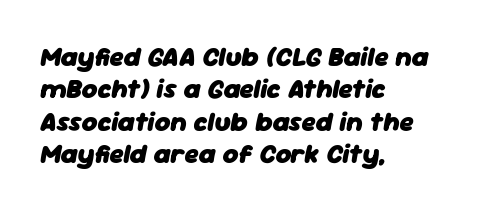
{"italic": "yes", "lean": "right", "slant_degrees": 11, "bold": "yes", "underline": "no", "align": "left", "line_spacing_ratio": 1.2, "letter_spacing": "normal", "letter_spacing_em": 0.0, "glyph_px": 27}
